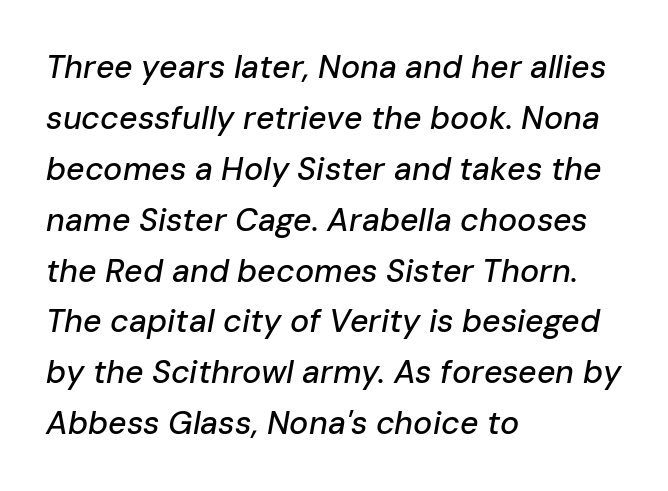
The image shows 32 px text type, italic (leaning right); set left-aligned, normal line spacing (1.59x), normal letter spacing, not underlined; low stroke contrast and a medium x-height.
